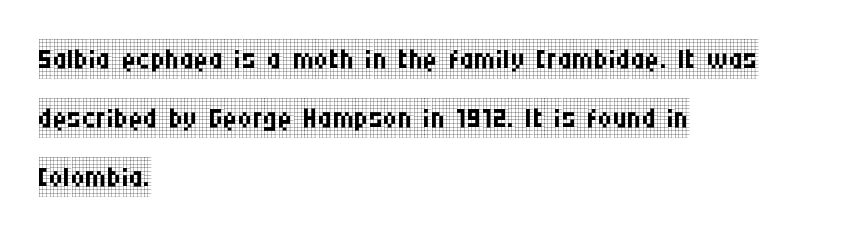
The face used here is proportionally spaced, like ordinary book or web type. Where is the straight margin? On the left. No heavy texture on the line: the type isn't bold. Any mark beneath the type? The region is blank.
